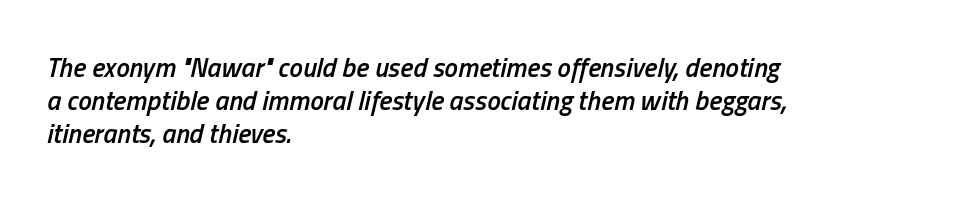
The compositor pushed each line to the left boundary. Nothing unusual about the tracking: characters are spaced as the font intends. The typography opts for an oblique posture over an upright one. Set as a demibold, roughly 600 on the weight scale. The baseline area is clear.
